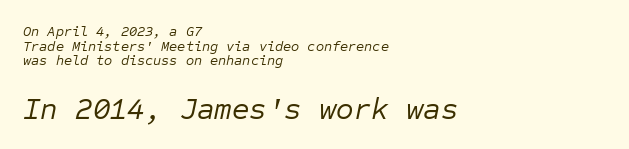
The image shows 30 px regular-weight type, italic (leaning right), monospaced; set left-aligned, tight line spacing (1.04x), normal letter spacing, not underlined; the second (bottom) block is 2.14x larger; low stroke contrast and a medium x-height.
